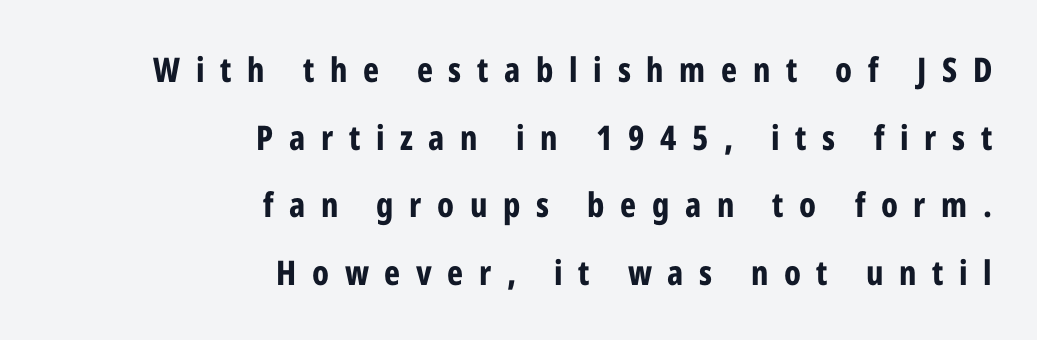
{"serif": "no", "italic": "no", "bold": "yes", "weight": "bold", "width": "condensed", "stroke_contrast": "low", "x_height": "medium", "monospaced": "no", "underline": "no", "align": "right", "line_spacing": "loose", "line_spacing_ratio": 1.99, "letter_spacing": "wide", "letter_spacing_em": 0.46, "glyph_px": 34}
